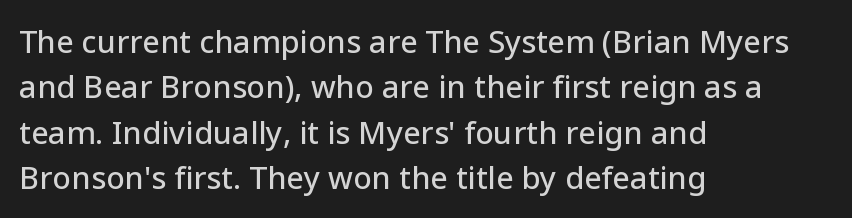
Q: Is the text italic (slanted)? A: No, it is upright.
Q: Is the typeface a serif or a sans-serif typeface? A: Sans-serif.
Q: Is the text underlined? A: No.
Q: How is the paragraph aligned? A: Left-aligned.
Q: Is the spacing between letters normal or unusually wide? A: Normal.
Q: Is the spacing between lines tight, normal or loose? A: Normal.
Q: Width (condensed, normal, or wide)? A: Normal.
Q: Stroke contrast? A: Low.
Q: x-height? A: Medium.
Q: Monospaced? A: No.
